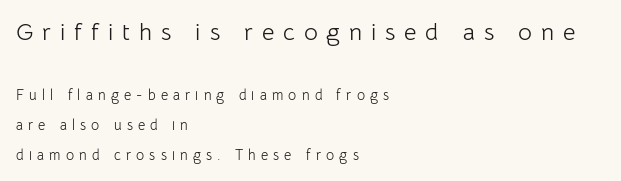
Q: Is the text bold? A: No.
Q: Is the text italic (slanted)? A: No, it is upright.
Q: Is the text underlined? A: No.
Q: How is the paragraph aligned? A: Left-aligned.
Q: Is the spacing between letters normal or unusually wide? A: Unusually wide.
Q: Is the spacing between lines tight, normal or loose? A: Loose.
Q: Which block of text is set in a larger size, the first (top) or the second (bottom)? A: The first (top) one.
